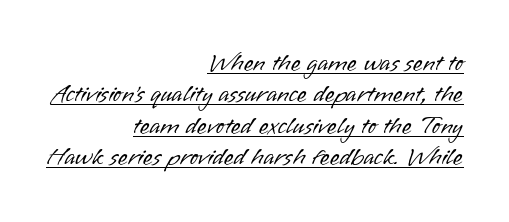
{"bold": "no", "underline": "yes", "align": "right", "line_spacing": "normal", "line_spacing_ratio": 1.26, "letter_spacing": "normal", "letter_spacing_em": 0.0, "glyph_px": 25}
